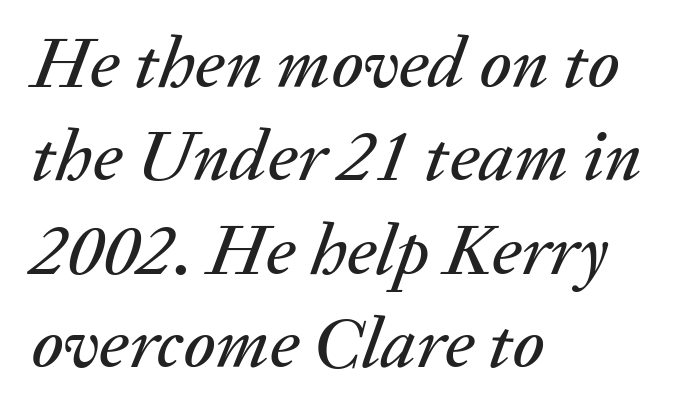
The image shows 73 px text type, italic (leaning right); set left-aligned, normal line spacing (1.28x), normal letter spacing, not underlined; medium stroke contrast and a medium x-height.
